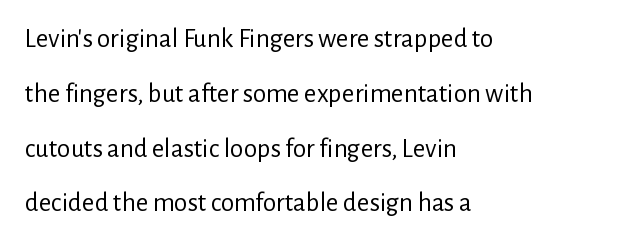
The image shows 27 px text type, upright; set left-aligned, loose line spacing (2.03x), normal letter spacing, not underlined.
